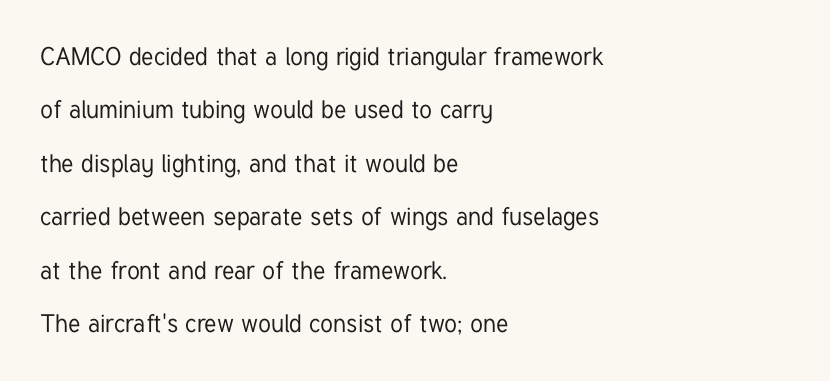
{"italic": "no", "underline": "no", "align": "left", "line_spacing": "loose", "line_spacing_ratio": 2.14, "letter_spacing": "normal", "letter_spacing_em": 0.0, "glyph_px": 25}
